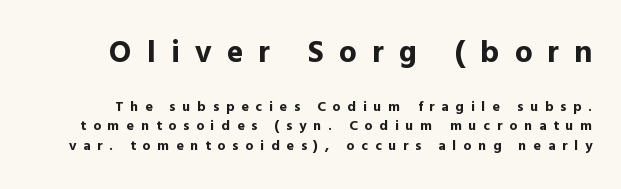
Q: Is the text bold? A: Yes.
Q: Is the text italic (slanted)? A: No, it is upright.
Q: Is the typeface a serif or a sans-serif typeface? A: Sans-serif.
Q: Is the text underlined? A: No.
Q: Is the spacing between letters normal or unusually wide? A: Unusually wide.
Q: Is the spacing between lines tight, normal or loose? A: Normal.
Q: Which block of text is set in a larger size, the first (top) or the second (bottom)? A: The first (top) one.
Q: Width (condensed, normal, or wide)? A: Normal.
Q: x-height? A: Medium.
Q: Monospaced? A: No.
